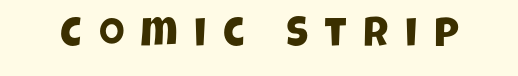
{"serif": "no", "width": "condensed", "stroke_contrast": "low", "x_height": "large", "monospaced": "no", "underline": "no", "letter_spacing": "wide", "letter_spacing_em": 0.41, "glyph_px": 41}
